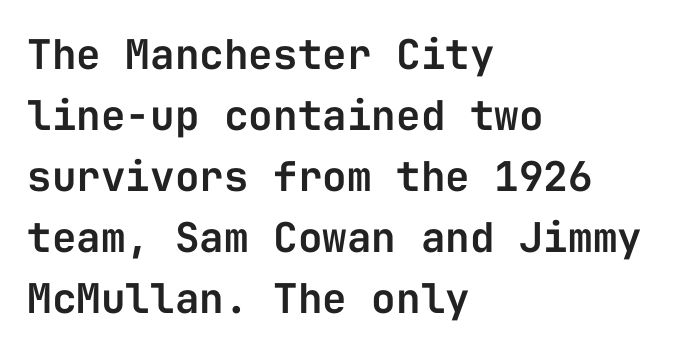
The image shows 41 px sans-serif type, upright, monospaced; set left-aligned, normal line spacing (1.49x), normal letter spacing, not underlined; low stroke contrast and a medium x-height.
